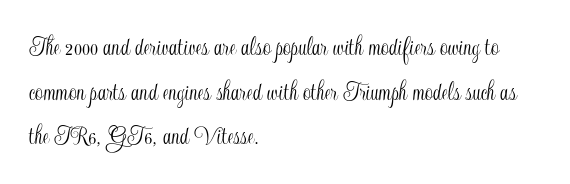
{"width": "condensed", "x_height": "small", "monospaced": "no", "underline": "no", "align": "left", "line_spacing": "normal", "line_spacing_ratio": 1.59, "letter_spacing": "normal", "letter_spacing_em": 0.0, "glyph_px": 28}
